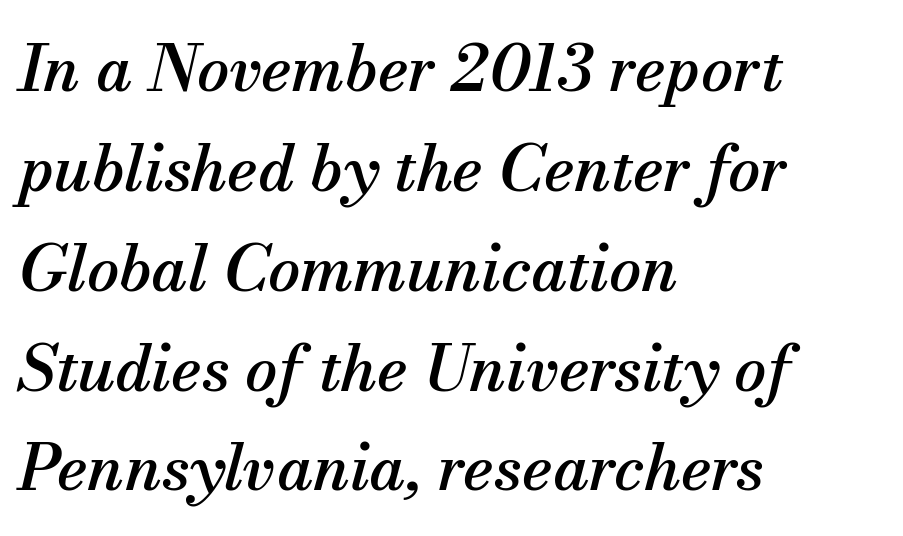
{"serif": "yes", "italic": "yes", "lean": "right", "slant_degrees": 13, "width": "normal", "stroke_contrast": "medium", "x_height": "small", "monospaced": "no", "underline": "no", "align": "left", "line_spacing": "normal", "line_spacing_ratio": 1.56, "letter_spacing": "normal", "letter_spacing_em": 0.0, "glyph_px": 64}
